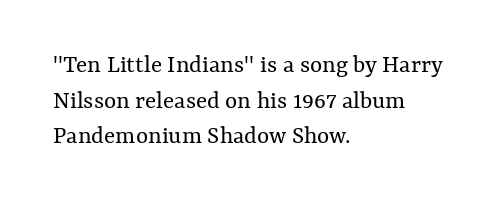
{"italic": "no", "bold": "no", "underline": "no", "align": "left", "line_spacing": "normal", "line_spacing_ratio": 1.37, "letter_spacing": "normal", "letter_spacing_em": 0.0, "glyph_px": 26}
